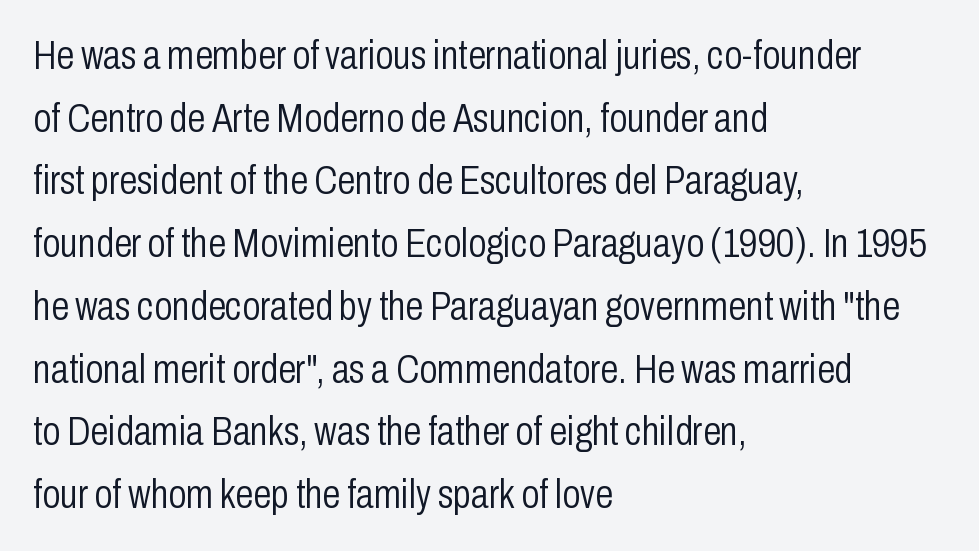
The letterforms sit shoulder to shoulder at normal distance. The passage shown is typed in a proportional face where columns would drift. This is sans-serif lettering, the kind often seen on screens and signage. Compared with a centered layout, this one pins lines to the left instead. Successive baselines arrive at the customary interval. Is this a heavy cut? Hardly; it is regular or lighter.
